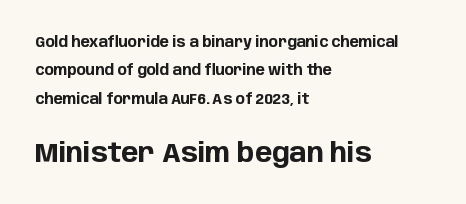
The image shows 26 px bold type, upright; set left-aligned, loose line spacing (2.02x), normal letter spacing, not underlined; the second (bottom) block is 1.86x larger.
